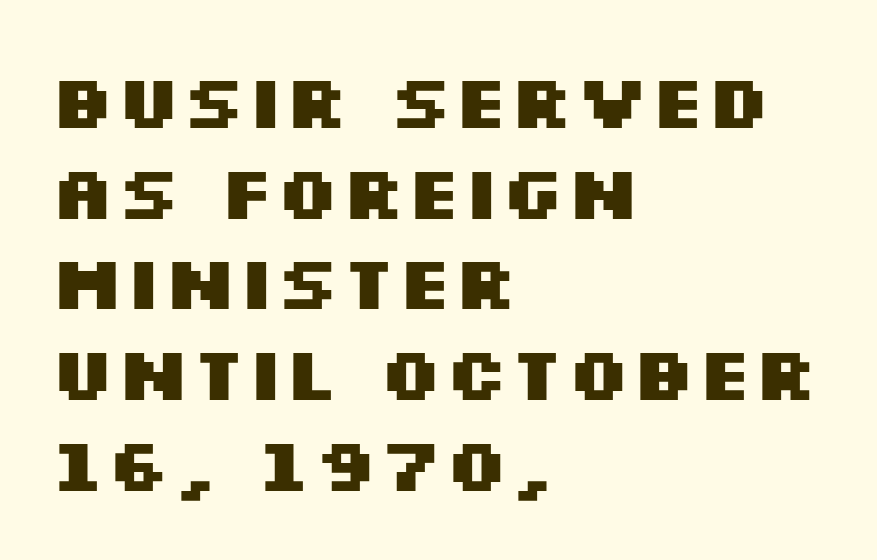
These lines keep a tight, regular rhythm from letter to letter. The string is rendered with underlining switched off. This is heavy type, rendered in bold. Notice how the stems are strictly vertical — no italics here. Each letter's strokes conclude bluntly, with no projecting serifs.
